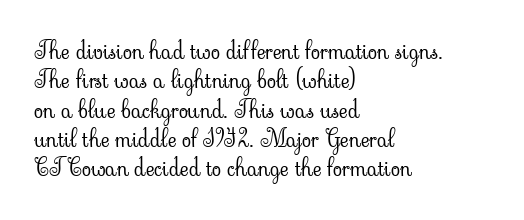
{"italic": "no", "bold": "no", "underline": "no", "align": "left", "line_spacing_ratio": 1.22, "letter_spacing": "normal", "letter_spacing_em": 0.0, "glyph_px": 24}
